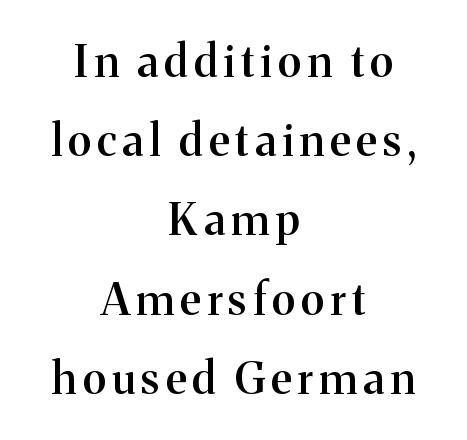
Q: Is the text bold? A: Semi-bold.
Q: Is the text italic (slanted)? A: No, it is upright.
Q: Is the typeface a serif or a sans-serif typeface? A: Serif.
Q: Is the text underlined? A: No.
Q: How is the paragraph aligned? A: Centered.
Q: Width (condensed, normal, or wide)? A: Normal.
Q: Stroke contrast? A: Medium.
Q: x-height? A: Medium.
Q: Monospaced? A: No.
